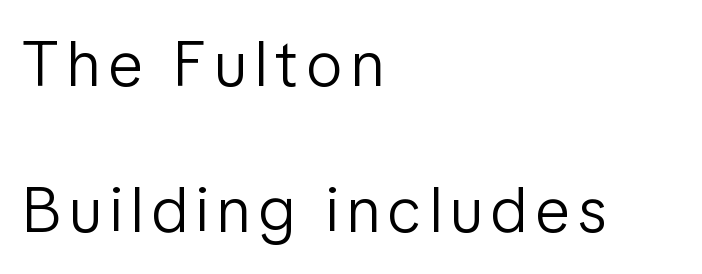
Q: Is the text bold? A: No.
Q: Is the text italic (slanted)? A: No, it is upright.
Q: Is the typeface a serif or a sans-serif typeface? A: Sans-serif.
Q: Is the text underlined? A: No.
Q: How is the paragraph aligned? A: Left-aligned.
Q: Is the spacing between lines tight, normal or loose? A: Loose.
Q: Width (condensed, normal, or wide)? A: Condensed.
Q: Stroke contrast? A: Low.
Q: x-height? A: Medium.
Q: Monospaced? A: No.
